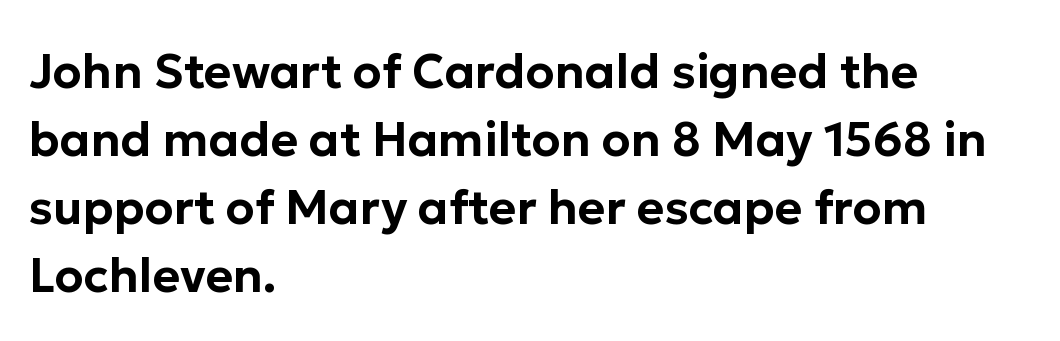
Q: Is the text italic (slanted)? A: No, it is upright.
Q: Is the typeface a serif or a sans-serif typeface? A: Sans-serif.
Q: Is the text underlined? A: No.
Q: How is the paragraph aligned? A: Left-aligned.
Q: Is the spacing between letters normal or unusually wide? A: Normal.
Q: Is the spacing between lines tight, normal or loose? A: Normal.
Q: Width (condensed, normal, or wide)? A: Normal.
Q: Stroke contrast? A: Low.
Q: x-height? A: Medium.
Q: Monospaced? A: No.
